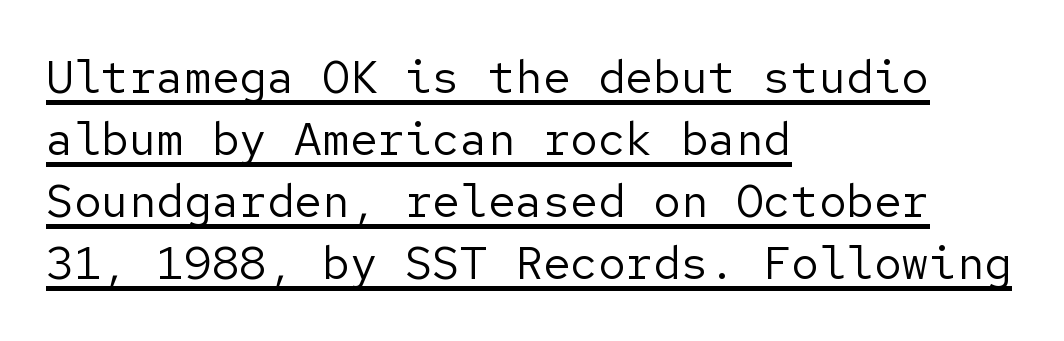
The image shows 46 px regular-weight sans-serif type, upright; set left-aligned, normal line spacing (1.35x), normal letter spacing, underlined; low stroke contrast and a medium x-height.
